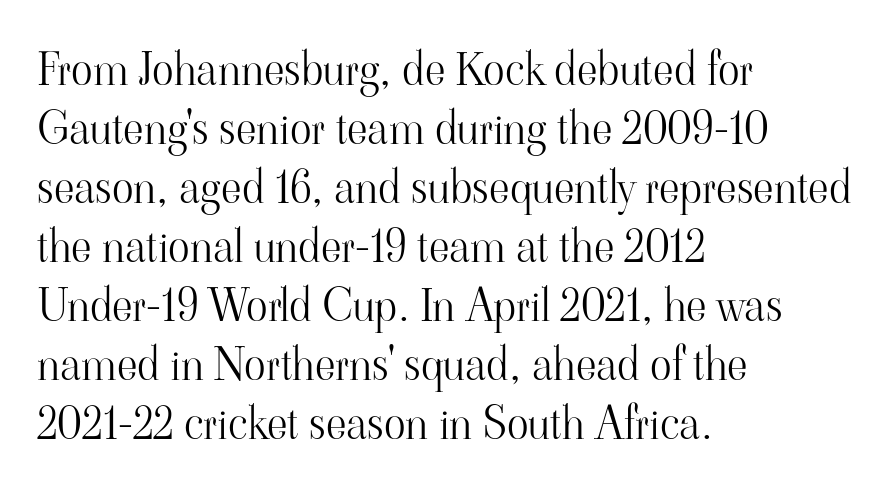
The image shows 45 px light serif type, upright; set left-aligned, normal line spacing (1.31x), normal letter spacing, not underlined; high stroke contrast and a small x-height.
